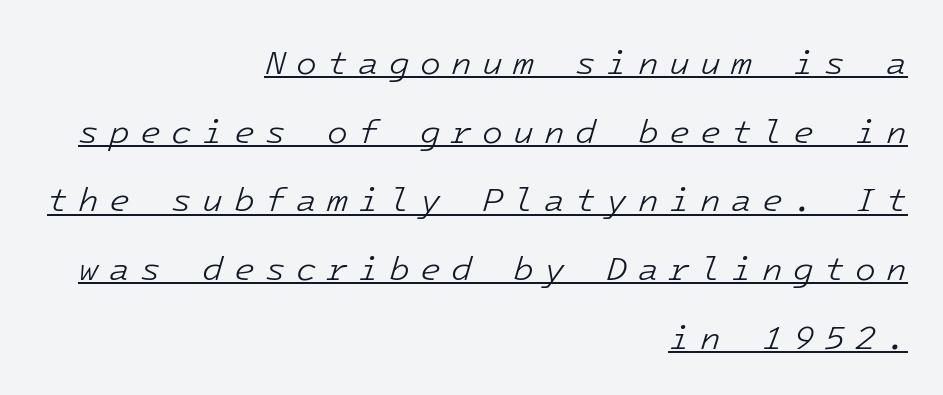
Nothing heavy about these letters — not bold at all. Spacing verdict: monospaced, one width for all characters. Would a proofreader flag this as italicized? Yes. Vertical spacing — loose. This sample is right-justified, so line beginnings fall wherever the words allow.
